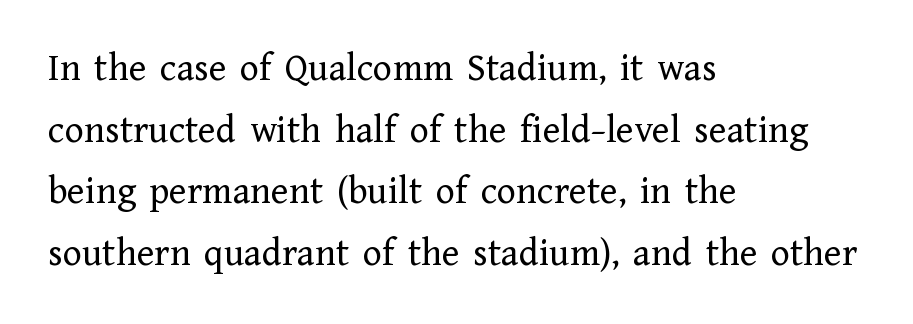
This sample uses plain, unmodified letter spacing. The face used here is proportionally spaced, like ordinary book or web type. The passage is arranged the way most books set body copy — flush left. The characters are drawn with everyday or finer stroke widths. Check under the words: just untouched page.
